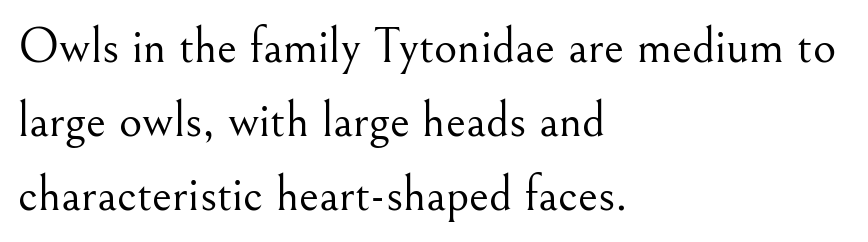
{"serif": "yes", "italic": "no", "bold": "no", "weight": "light", "width": "normal", "stroke_contrast": "medium", "x_height": "small", "monospaced": "no", "underline": "no", "align": "left", "line_spacing": "normal", "line_spacing_ratio": 1.48, "letter_spacing": "normal", "letter_spacing_em": 0.0, "glyph_px": 50}
